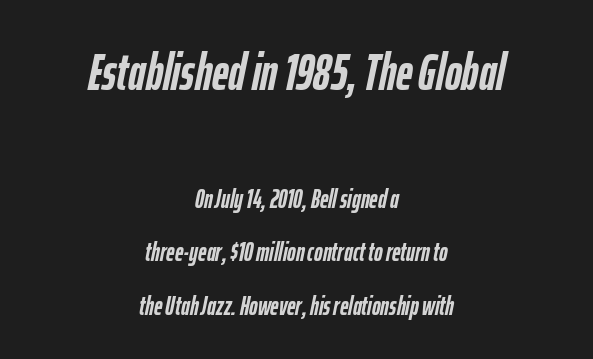
The font is running at its bold setting. One glance says open: line gaps are wider than usual. The gaps between neighbouring characters are ordinary and unremarkable. The upper block of text is set noticeably larger than the block beneath it.
